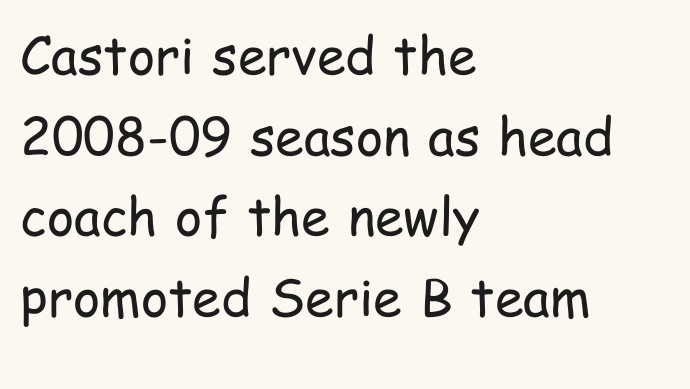
The letters look calm and open, with moderate or lighter stems. The lines in this sample share a left origin and differ only in where they stop. Rows of type keep a routine distance in the vertical direction. A sans-serif font was chosen for this passage.
